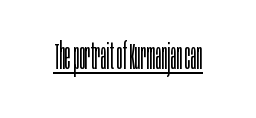
{"serif": "no", "italic": "no", "bold": "no", "weight": "light", "width": "condensed", "stroke_contrast": "low", "x_height": "large", "monospaced": "no", "underline": "yes", "letter_spacing": "normal", "letter_spacing_em": 0.0, "glyph_px": 36}
